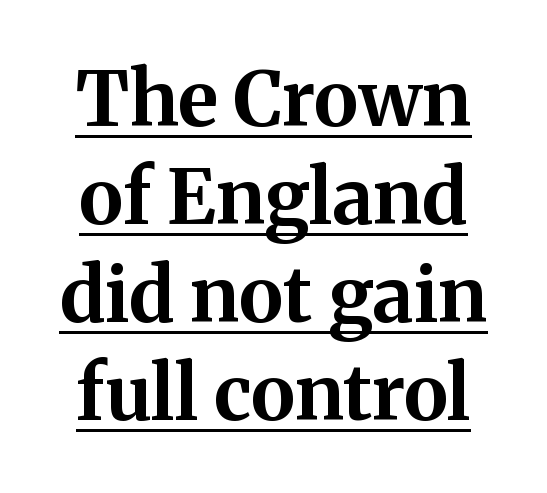
The image shows 76 px bold serif type, upright; set normal line spacing (1.29x), normal letter spacing, underlined; medium stroke contrast and a medium x-height.
